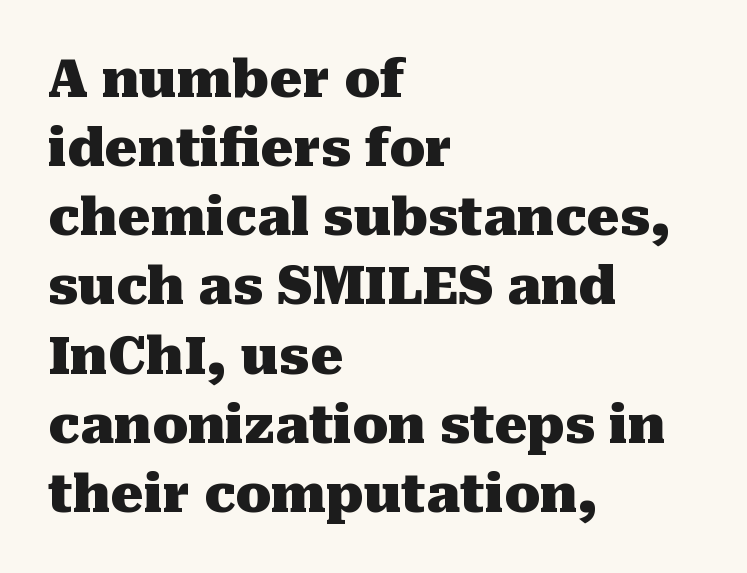
Q: Is the text bold? A: Yes.
Q: Is the text italic (slanted)? A: No, it is upright.
Q: Is the typeface a serif or a sans-serif typeface? A: Serif.
Q: Is the text underlined? A: No.
Q: How is the paragraph aligned? A: Left-aligned.
Q: Is the spacing between letters normal or unusually wide? A: Normal.
Q: Is the spacing between lines tight, normal or loose? A: Normal.
Q: Width (condensed, normal, or wide)? A: Normal.
Q: Stroke contrast? A: Medium.
Q: x-height? A: Medium.
Q: Monospaced? A: No.
